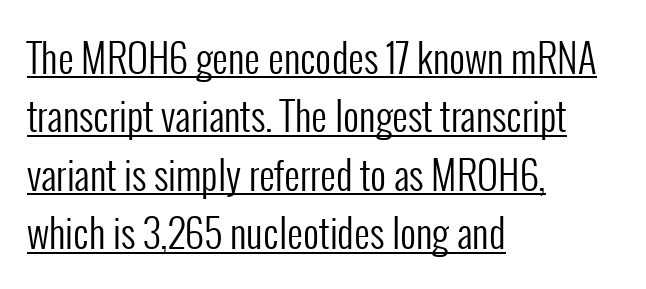
The image shows 39 px regular-weight, condensed sans-serif type, upright; set left-aligned, normal line spacing (1.5x), normal letter spacing, underlined; low stroke contrast and a medium x-height.
